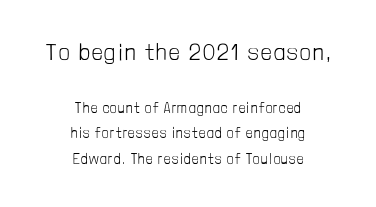
{"italic": "no", "bold": "no", "underline": "no", "align": "center", "line_spacing_ratio": 1.84, "larger_block": "first", "size_ratio": 1.64, "glyph_px": 23}
